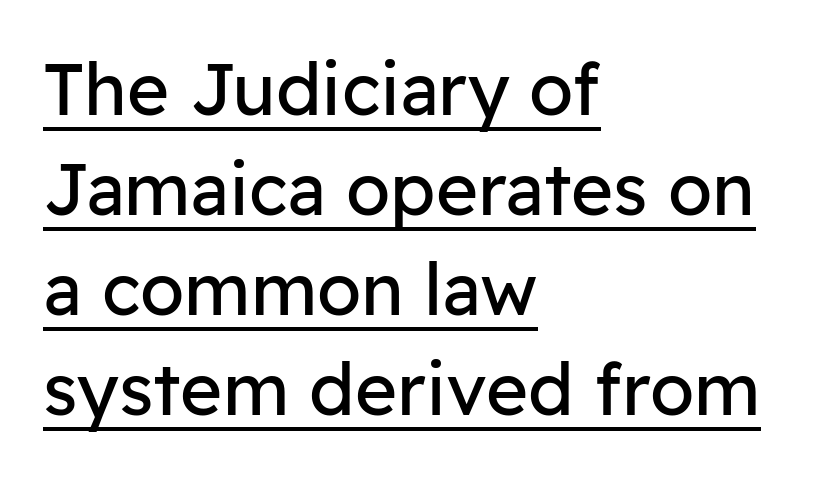
Q: Is the text bold? A: No.
Q: Is the text italic (slanted)? A: No, it is upright.
Q: Is the typeface a serif or a sans-serif typeface? A: Sans-serif.
Q: Is the text underlined? A: Yes.
Q: How is the paragraph aligned? A: Left-aligned.
Q: Is the spacing between letters normal or unusually wide? A: Normal.
Q: Is the spacing between lines tight, normal or loose? A: Normal.
Q: Width (condensed, normal, or wide)? A: Normal.
Q: Stroke contrast? A: Low.
Q: x-height? A: Medium.
Q: Monospaced? A: No.
